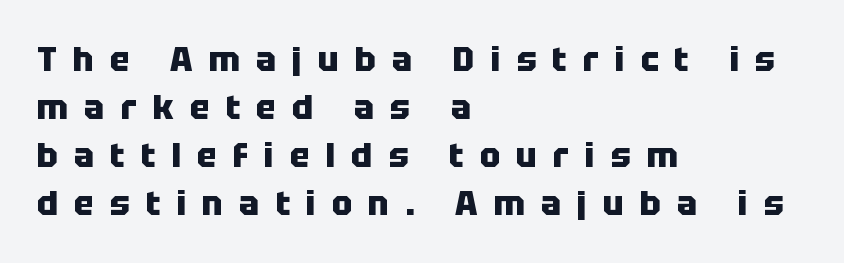
Line starts are locked; line ends wander. The gaps between neighbouring characters are conspicuously large. Serif or sans? Sans — the stroke terminals are bare. A typesetter would mark this as roman, not italic.
